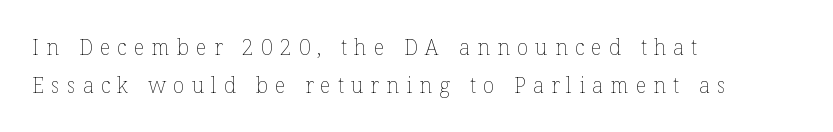
Q: Is the text bold? A: No.
Q: Is the text italic (slanted)? A: No, it is upright.
Q: Is the text underlined? A: No.
Q: How is the paragraph aligned? A: Left-aligned.
Q: Is the spacing between letters normal or unusually wide? A: Unusually wide.
